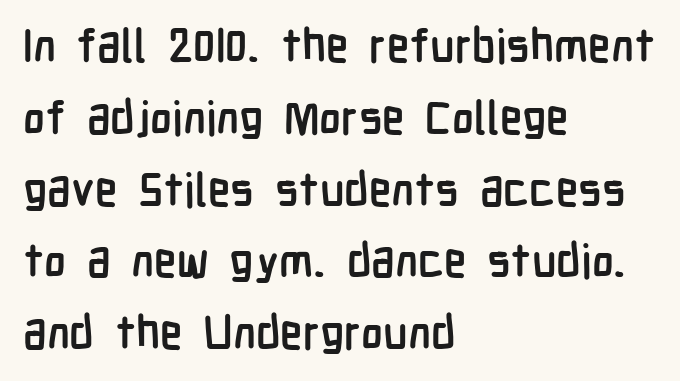
Q: Is the text bold? A: Yes.
Q: Is the text italic (slanted)? A: No, it is upright.
Q: Is the typeface a serif or a sans-serif typeface? A: Sans-serif.
Q: Is the text underlined? A: No.
Q: How is the paragraph aligned? A: Left-aligned.
Q: Is the spacing between letters normal or unusually wide? A: Normal.
Q: Is the spacing between lines tight, normal or loose? A: Normal.
Q: Width (condensed, normal, or wide)? A: Condensed.
Q: Stroke contrast? A: Low.
Q: x-height? A: Medium.
Q: Monospaced? A: No.
